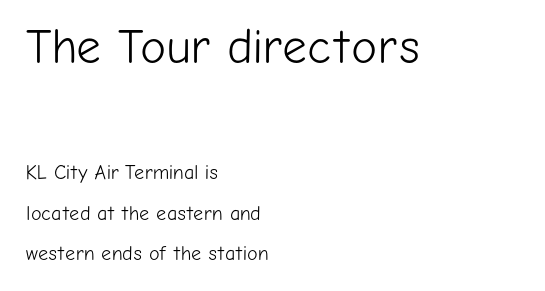
The space beneath each line is pristine and unruled. The passage shown has conventional tracking throughout. Note: larger setting up top, smaller setting below. Unlike a traditional serif, this face leaves its strokes unadorned. The text block is weighted toward the left margin, trailing off unevenly rightward. Do the characters align in a grid? No, the font is proportional.
